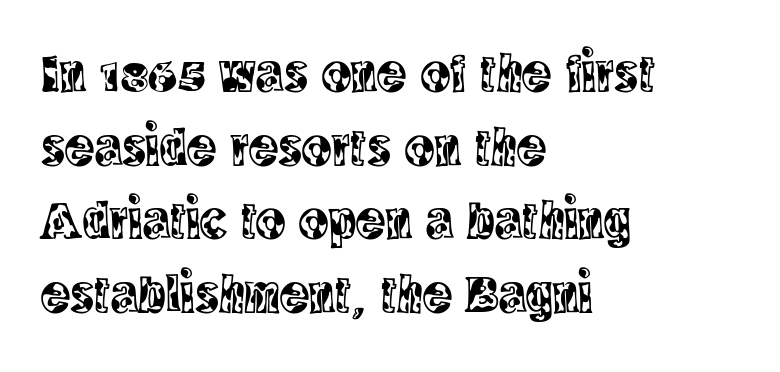
The image shows 55 px condensed serif type, upright; set left-aligned, normal line spacing (1.34x), normal letter spacing, not underlined; a large x-height.
